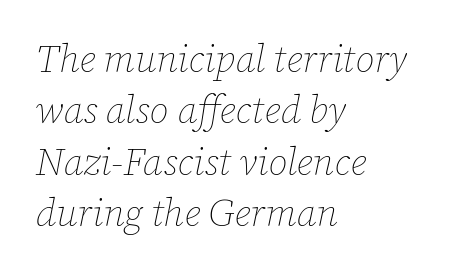
Q: Is the text bold? A: No.
Q: Is the text italic (slanted)? A: Yes, it leans right by about 12 degrees.
Q: Is the text underlined? A: No.
Q: How is the paragraph aligned? A: Left-aligned.
Q: Is the spacing between letters normal or unusually wide? A: Normal.
Q: Is the spacing between lines tight, normal or loose? A: Normal.
Q: Width (condensed, normal, or wide)? A: Normal.
Q: Stroke contrast? A: Low.
Q: x-height? A: Medium.
Q: Monospaced? A: No.
